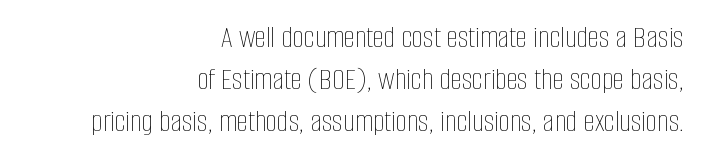
Q: Is the text bold? A: No.
Q: Is the text italic (slanted)? A: No, it is upright.
Q: Is the text underlined? A: No.
Q: How is the paragraph aligned? A: Right-aligned.
Q: Is the spacing between letters normal or unusually wide? A: Normal.
Q: Is the spacing between lines tight, normal or loose? A: Normal.
Q: Width (condensed, normal, or wide)? A: Condensed.
Q: Stroke contrast? A: Low.
Q: x-height? A: Large.
Q: Monospaced? A: No.
